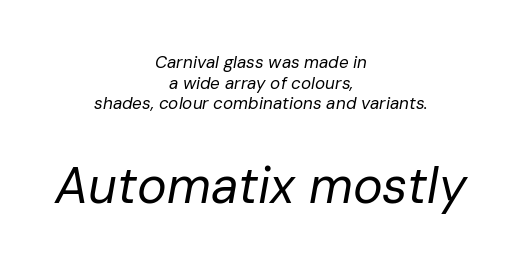
The image shows 50 px regular-weight type, italic (leaning right); set centered, line spacing 1.21x, normal letter spacing, not underlined; the second (bottom) block is 2.94x larger; low stroke contrast and a medium x-height.
